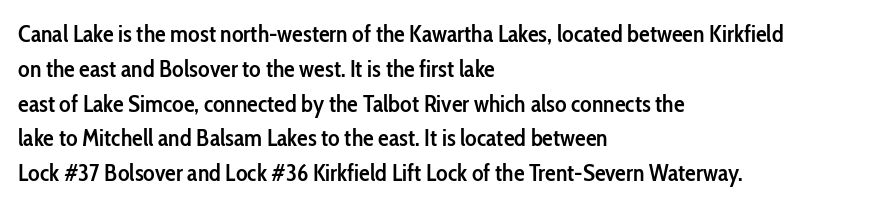
Notice how descenders clear the ascenders below comfortably — that's standard leading. It's the straight-up-and-down kind of type. Horizontally, the lines are justified to the leading edge only. Is the letter spacing exaggerated? No — it looks like the ordinary default. Semibold letterforms, between regular and bold.
